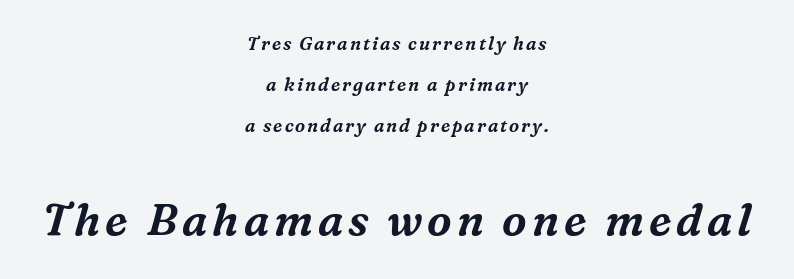
{"serif": "yes", "italic": "yes", "lean": "right", "slant_degrees": 16, "width": "normal", "stroke_contrast": "medium", "x_height": "medium", "monospaced": "no", "underline": "no", "align": "center", "line_spacing": "loose", "line_spacing_ratio": 2.29, "larger_block": "second", "size_ratio": 2.44, "glyph_px": 44}
